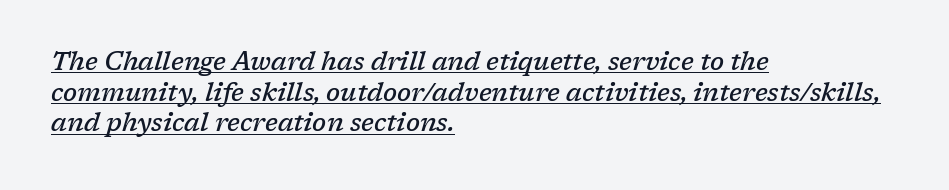
{"italic": "yes", "lean": "right", "slant_degrees": 17, "bold": "semi", "underline": "yes", "align": "left", "line_spacing_ratio": 1.23, "letter_spacing": "normal", "letter_spacing_em": 0.0, "glyph_px": 25}
